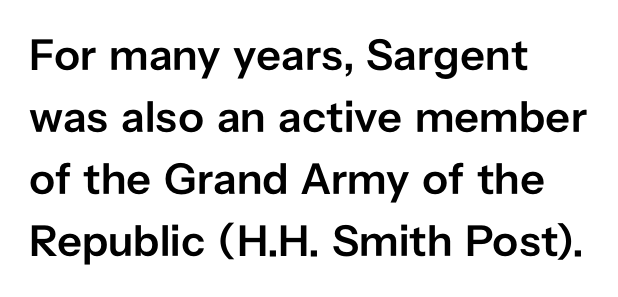
The image shows 44 px semibold sans-serif type, upright; set left-aligned, normal line spacing (1.41x), normal letter spacing, not underlined; low stroke contrast and a medium x-height.
